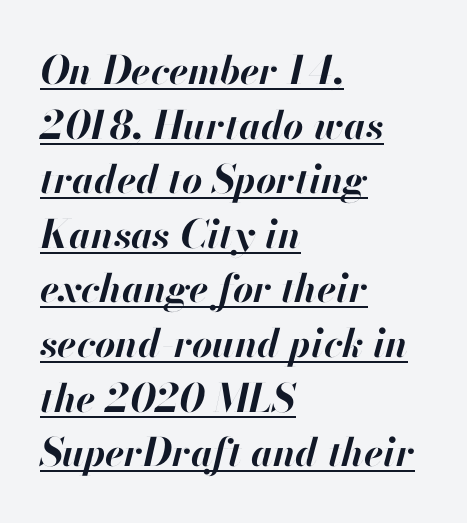
Q: Is the text bold? A: Yes.
Q: Is the text italic (slanted)? A: Yes, it leans right by about 13 degrees.
Q: Is the text underlined? A: Yes.
Q: How is the paragraph aligned? A: Left-aligned.
Q: Is the spacing between letters normal or unusually wide? A: Normal.
Q: Is the spacing between lines tight, normal or loose? A: Normal.
Q: Width (condensed, normal, or wide)? A: Normal.
Q: Stroke contrast? A: High.
Q: x-height? A: Small.
Q: Monospaced? A: No.
